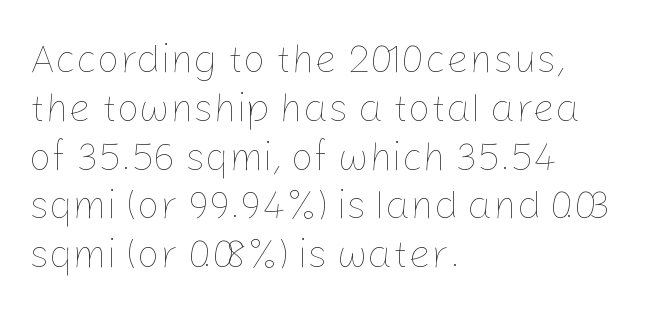
Underline: absent. The paragraph shown leans on its left margin. Looks like regular typesetting: each glyph gets only the width it needs. Every character sits straight up, as roman type does.
